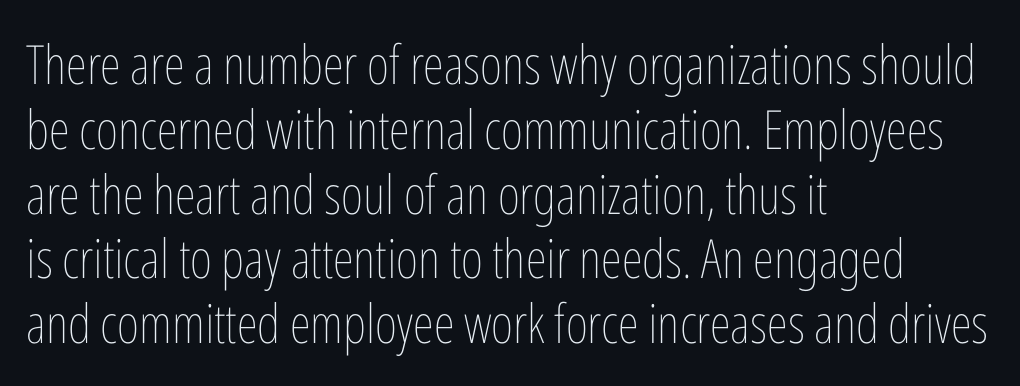
{"italic": "no", "bold": "no", "weight": "thin", "width": "condensed", "stroke_contrast": "low", "x_height": "medium", "monospaced": "no", "underline": "no", "align": "left", "line_spacing_ratio": 1.2, "letter_spacing": "normal", "letter_spacing_em": 0.0, "glyph_px": 54}
